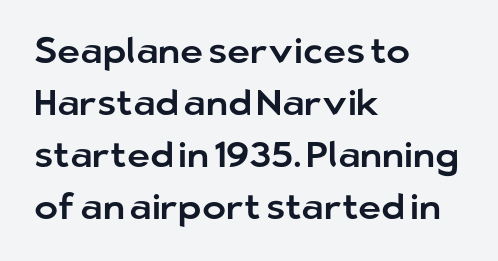
Q: Is the text italic (slanted)? A: No, it is upright.
Q: Is the typeface a serif or a sans-serif typeface? A: Sans-serif.
Q: Is the text underlined? A: No.
Q: How is the paragraph aligned? A: Left-aligned.
Q: Is the spacing between letters normal or unusually wide? A: Normal.
Q: Is the spacing between lines tight, normal or loose? A: Normal.
Q: Width (condensed, normal, or wide)? A: Normal.
Q: Stroke contrast? A: Low.
Q: x-height? A: Medium.
Q: Monospaced? A: No.
